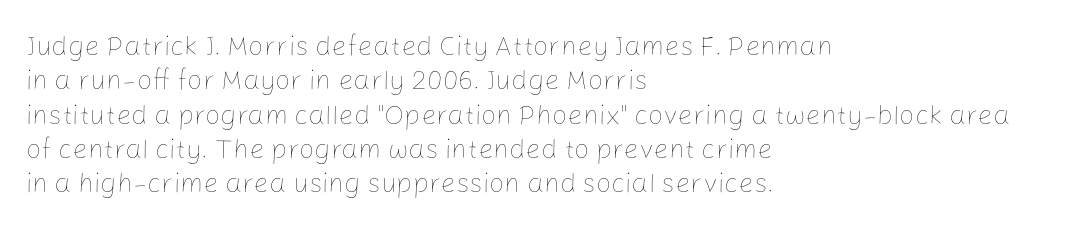
The letterforms sit at book weight or below. Honestly, the letter spacing is just normal — you wouldn't notice it. The type sits square on the baseline with zero lean. Unmarked baselines from the first word to the last. The text block is weighted toward the left margin, trailing off unevenly rightward. The designer left line spacing at the default.
